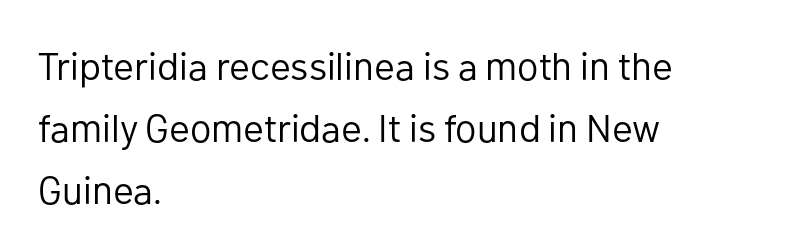
The image shows 39 px regular-weight sans-serif type, upright; set left-aligned, normal line spacing (1.59x), normal letter spacing, not underlined; low stroke contrast and a medium x-height.
